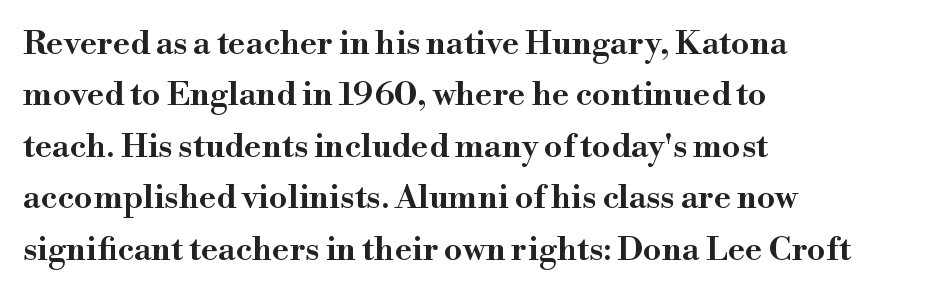
Q: Is the text italic (slanted)? A: No, it is upright.
Q: Is the typeface a serif or a sans-serif typeface? A: Serif.
Q: Is the text underlined? A: No.
Q: How is the paragraph aligned? A: Left-aligned.
Q: Is the spacing between letters normal or unusually wide? A: Normal.
Q: Is the spacing between lines tight, normal or loose? A: Normal.
Q: Width (condensed, normal, or wide)? A: Wide.
Q: Stroke contrast? A: High.
Q: x-height? A: Small.
Q: Monospaced? A: No.
